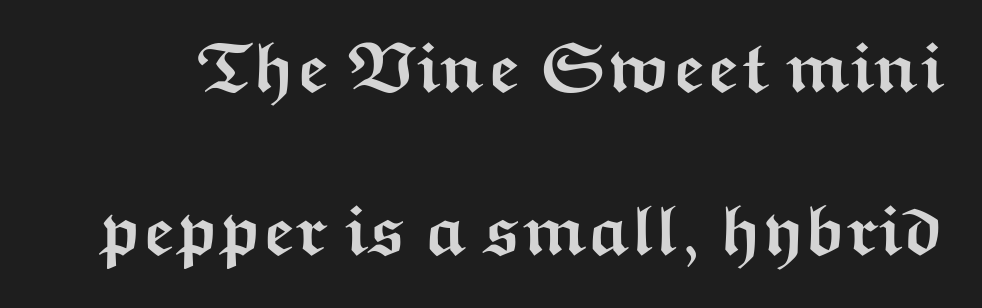
The glyphs in this specimen are sans serif. Descender tails drop into unmarked territory. Quick note: interline space is abundant. Do the characters align in a grid? No, the font is proportional.
